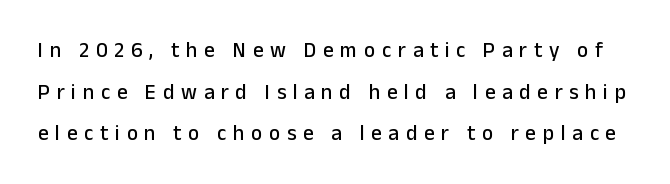
{"italic": "no", "underline": "no", "line_spacing": "loose", "line_spacing_ratio": 1.98, "letter_spacing": "wide", "letter_spacing_em": 0.32, "glyph_px": 21}
